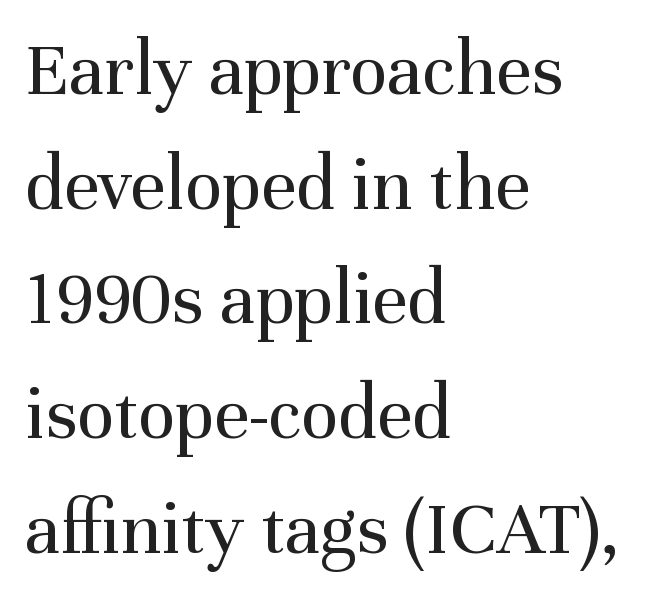
Is the block centered? No — it sits flush against the left margin. Baseline-to-baseline distance is the conventional proportion of letter height. Words float on clear page, feet unadorned. Does the lettering tilt? It doesn't — this is upright.
